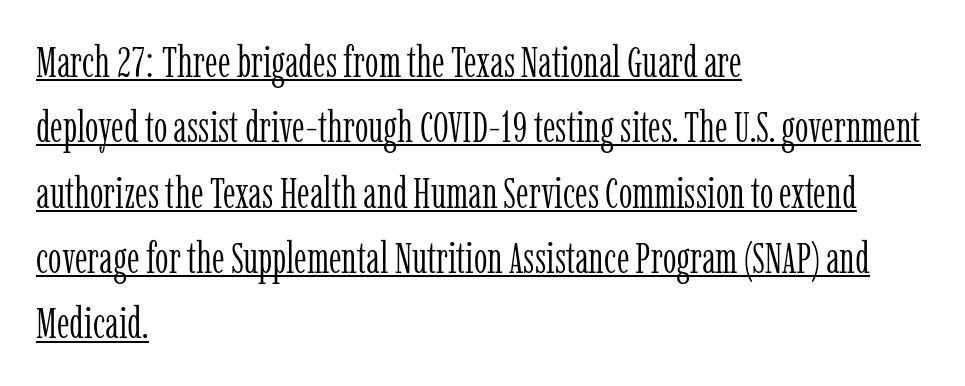
The image shows 43 px light, condensed serif type, upright; set left-aligned, normal line spacing (1.52x), normal letter spacing, underlined; low stroke contrast and a medium x-height.
